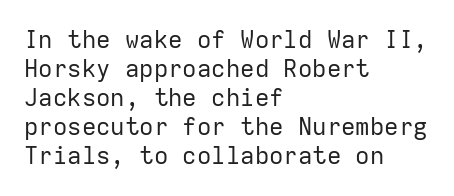
Q: Is the text bold? A: No.
Q: Is the text italic (slanted)? A: No, it is upright.
Q: Is the text underlined? A: No.
Q: How is the paragraph aligned? A: Left-aligned.
Q: Is the spacing between letters normal or unusually wide? A: Normal.
